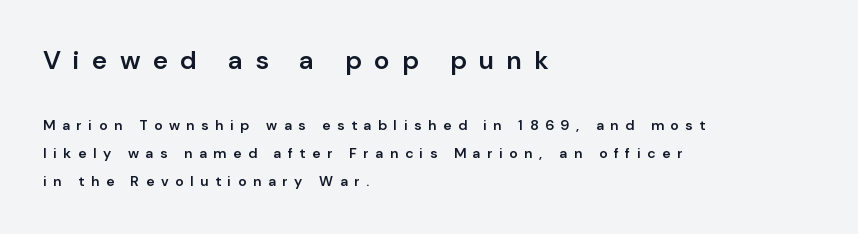
Q: Is the text bold? A: Semi-bold.
Q: Is the text italic (slanted)? A: No, it is upright.
Q: Is the text underlined? A: No.
Q: How is the paragraph aligned? A: Left-aligned.
Q: Is the spacing between letters normal or unusually wide? A: Unusually wide.
Q: Is the spacing between lines tight, normal or loose? A: Loose.
Q: Which block of text is set in a larger size, the first (top) or the second (bottom)? A: The first (top) one.
